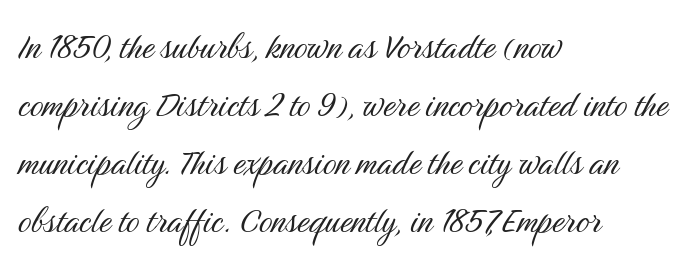
Q: Is the text bold? A: No.
Q: Is the text italic (slanted)? A: Yes.
Q: Is the typeface a serif or a sans-serif typeface? A: Sans-serif.
Q: Is the text underlined? A: No.
Q: How is the paragraph aligned? A: Left-aligned.
Q: Is the spacing between letters normal or unusually wide? A: Normal.
Q: Is the spacing between lines tight, normal or loose? A: Normal.
Q: Width (condensed, normal, or wide)? A: Condensed.
Q: Stroke contrast? A: Medium.
Q: x-height? A: Medium.
Q: Monospaced? A: No.
